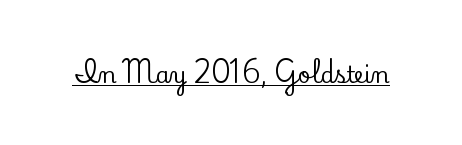
Compared with typical body copy, the letter spacing here is the same. Honestly, the underline is the first thing you notice here. No italicization has been applied; the sample stays upright.
